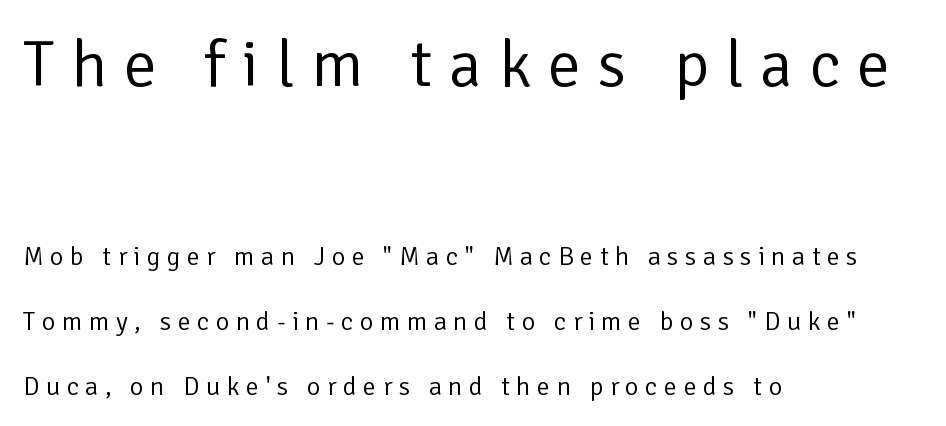
The image shows 66 px regular-weight sans-serif type, upright; set left-aligned, loose line spacing (2.49x), unusually wide letter spacing (+0.25 em), not underlined; the first (top) block is 2.54x larger; low stroke contrast and a medium x-height.
